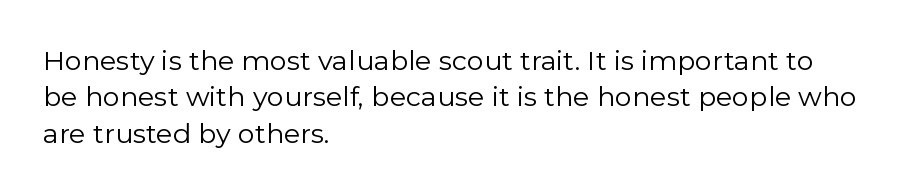
The image shows 27 px text type, upright; set left-aligned, normal line spacing (1.35x), normal letter spacing, not underlined.
